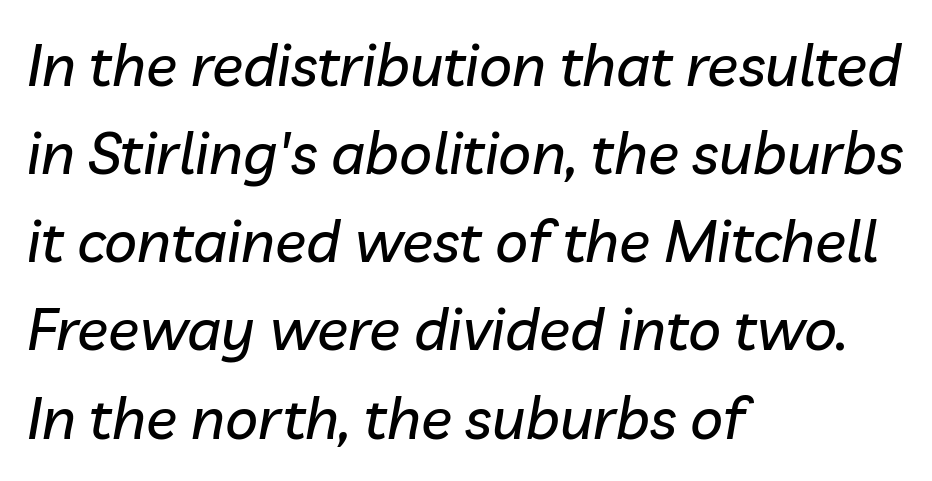
{"italic": "yes", "lean": "right", "slant_degrees": 10, "width": "normal", "stroke_contrast": "low", "x_height": "medium", "monospaced": "no", "underline": "no", "align": "left", "line_spacing": "normal", "line_spacing_ratio": 1.52, "letter_spacing": "normal", "letter_spacing_em": 0.0, "glyph_px": 58}
